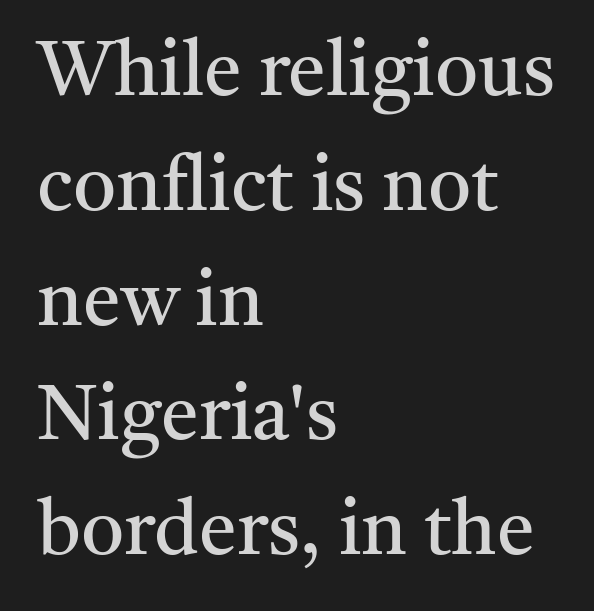
Q: Is the text bold? A: No.
Q: Is the text italic (slanted)? A: No, it is upright.
Q: Is the typeface a serif or a sans-serif typeface? A: Serif.
Q: Is the text underlined? A: No.
Q: How is the paragraph aligned? A: Left-aligned.
Q: Is the spacing between letters normal or unusually wide? A: Normal.
Q: Is the spacing between lines tight, normal or loose? A: Normal.
Q: Width (condensed, normal, or wide)? A: Normal.
Q: Stroke contrast? A: Medium.
Q: x-height? A: Medium.
Q: Monospaced? A: No.
